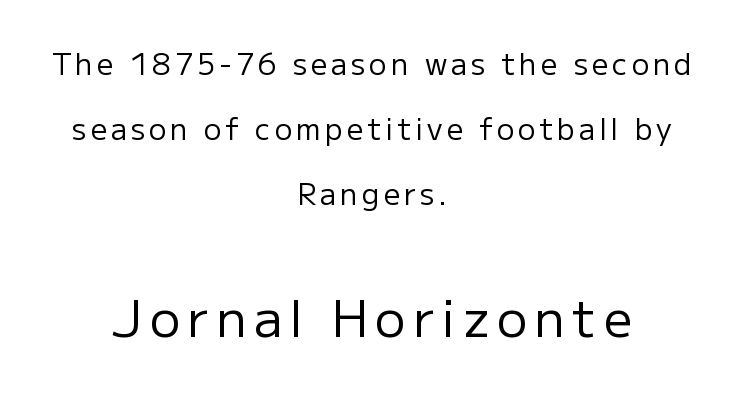
{"serif": "no", "italic": "no", "bold": "no", "weight": "regular", "width": "normal", "stroke_contrast": "low", "x_height": "medium", "monospaced": "no", "underline": "no", "align": "center", "line_spacing": "loose", "line_spacing_ratio": 2.24, "larger_block": "second", "size_ratio": 1.76, "glyph_px": 51}
